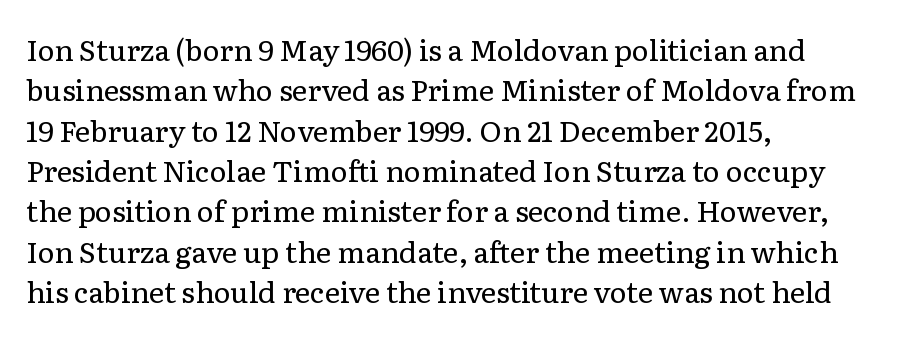
Q: Is the text bold? A: No.
Q: Is the text italic (slanted)? A: No, it is upright.
Q: Is the typeface a serif or a sans-serif typeface? A: Serif.
Q: Is the text underlined? A: No.
Q: How is the paragraph aligned? A: Left-aligned.
Q: Is the spacing between letters normal or unusually wide? A: Normal.
Q: Is the spacing between lines tight, normal or loose? A: Normal.
Q: Width (condensed, normal, or wide)? A: Normal.
Q: Stroke contrast? A: Low.
Q: x-height? A: Medium.
Q: Monospaced? A: No.
